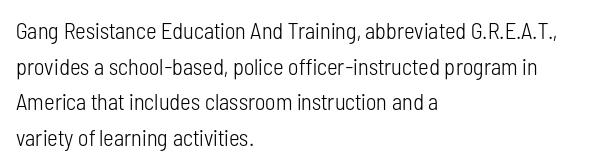
Q: Is the text bold? A: No.
Q: Is the text italic (slanted)? A: No, it is upright.
Q: Is the text underlined? A: No.
Q: How is the paragraph aligned? A: Left-aligned.
Q: Is the spacing between letters normal or unusually wide? A: Normal.
Q: Is the spacing between lines tight, normal or loose? A: Normal.
